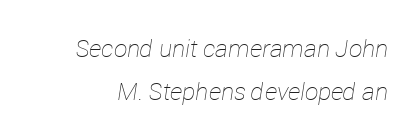
The image shows 24 px text type, italic (leaning right); set line spacing 1.79x, normal letter spacing, not underlined.
